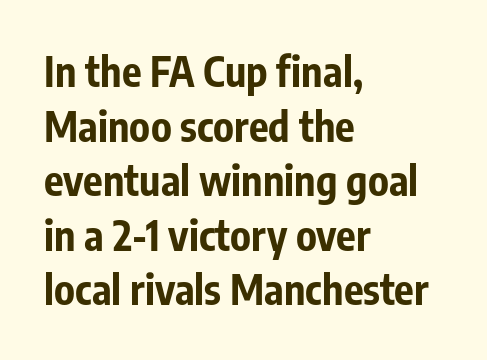
The image shows 41 px bold, condensed sans-serif type, upright; set left-aligned, normal line spacing (1.33x), normal letter spacing, not underlined; low stroke contrast and a medium x-height.
